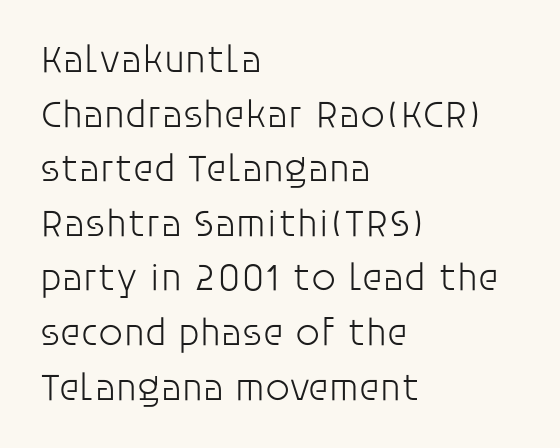
The image shows 39 px light sans-serif type, upright; set left-aligned, normal line spacing (1.4x), normal letter spacing, not underlined; low stroke contrast and a large x-height.
